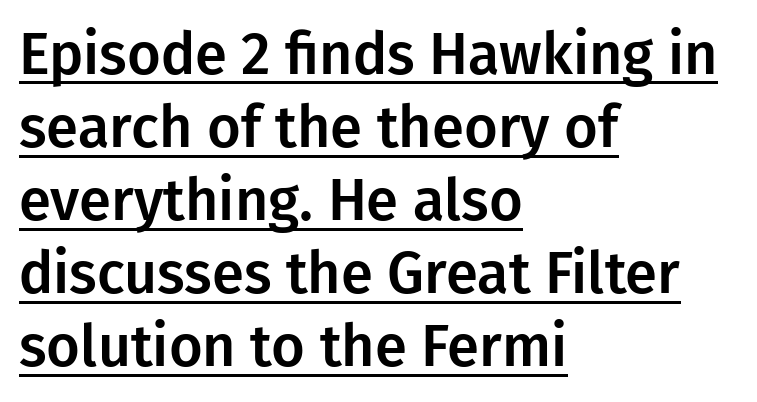
The image shows 58 px sans-serif type, upright; set left-aligned, normal line spacing (1.26x), normal letter spacing, underlined; low stroke contrast and a medium x-height.
